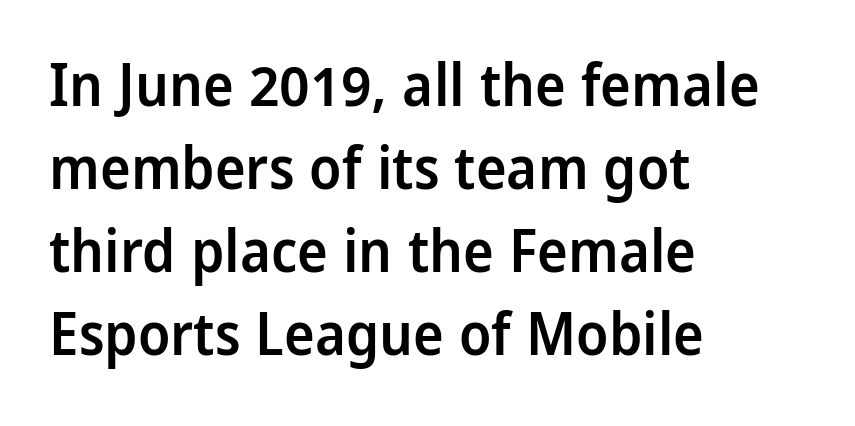
Anything drawn beneath the words? Only blank space. The designer left line spacing at the default. Italic? Not at all — the glyphs are vertical. A typesetter would call this zero additional tracking. Firm but not heavy-handed strokes: this text is semibold.
